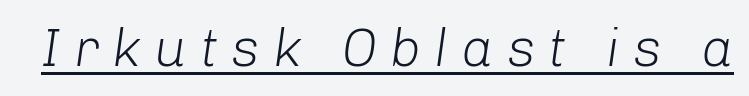
{"italic": "yes", "lean": "right", "slant_degrees": 8, "bold": "no", "weight": "light", "width": "normal", "stroke_contrast": "low", "x_height": "medium", "monospaced": "no", "underline": "yes", "letter_spacing": "wide", "letter_spacing_em": 0.25, "glyph_px": 53}
